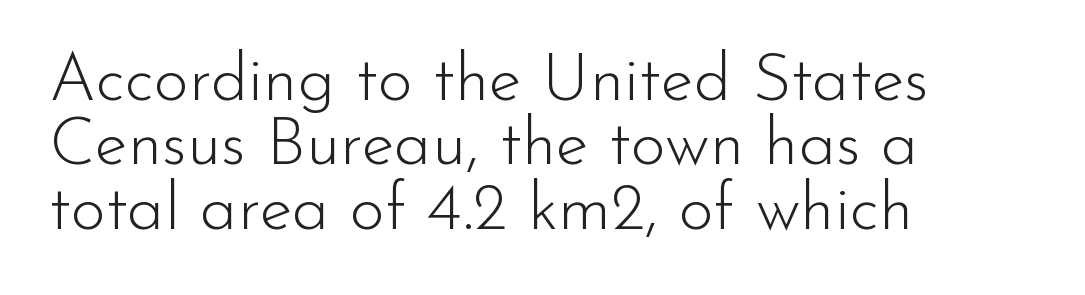
The image shows 67 px light sans-serif type, upright; set left-aligned, tight line spacing (0.96x), normal letter spacing, not underlined; low stroke contrast and a small x-height.
